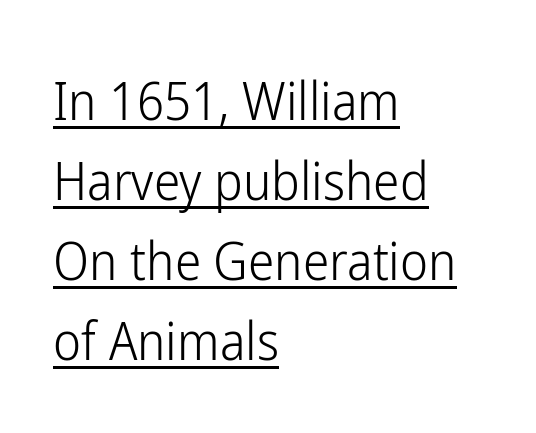
{"serif": "no", "italic": "no", "bold": "no", "weight": "light", "width": "condensed", "stroke_contrast": "low", "x_height": "medium", "monospaced": "no", "underline": "yes", "align": "left", "line_spacing": "normal", "line_spacing_ratio": 1.51, "letter_spacing": "normal", "letter_spacing_em": 0.0, "glyph_px": 53}
